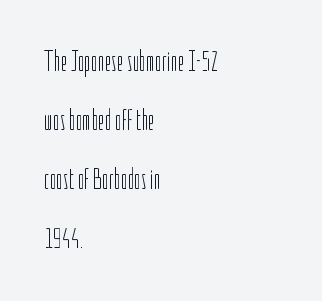
{"serif": "no", "italic": "no", "bold": "no", "weight": "light", "width": "condensed", "stroke_contrast": "low", "x_height": "medium", "monospaced": "no", "underline": "no", "align": "left", "line_spacing": "loose", "line_spacing_ratio": 2.03, "letter_spacing": "normal", "letter_spacing_em": 0.0, "glyph_px": 29}
